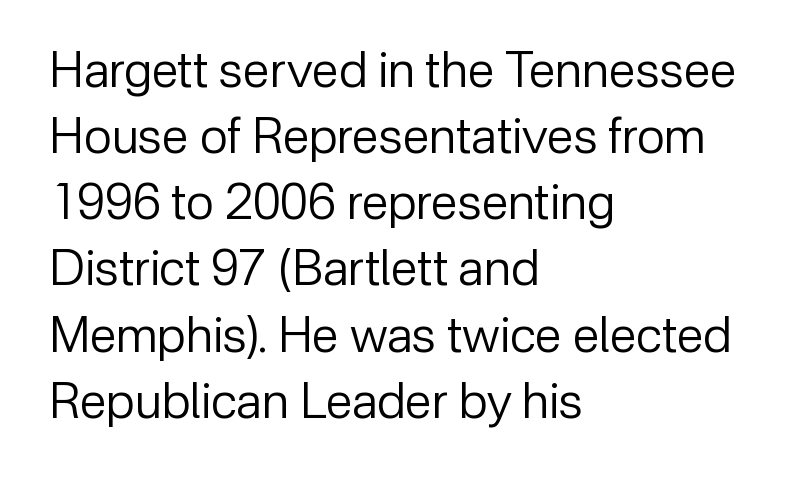
{"serif": "no", "italic": "no", "bold": "no", "weight": "regular", "width": "normal", "stroke_contrast": "low", "x_height": "medium", "monospaced": "no", "underline": "no", "align": "left", "line_spacing": "normal", "line_spacing_ratio": 1.35, "letter_spacing": "normal", "letter_spacing_em": 0.0, "glyph_px": 49}
